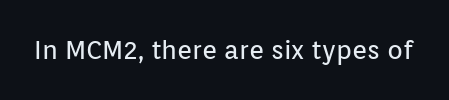
Q: Is the text bold? A: No.
Q: Is the text italic (slanted)? A: No, it is upright.
Q: Is the text underlined? A: No.
Q: Is the spacing between letters normal or unusually wide? A: Normal.
